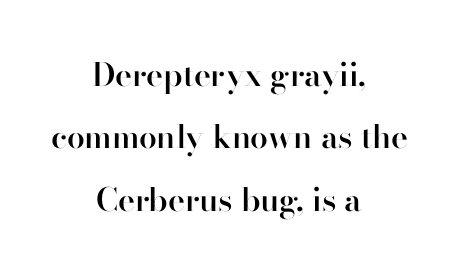
Posture: straight, roman, zero tilt. The characters display no serif detailing; their extremities are plain. Baseline-to-baseline distance is far greater than the letter height. If you folded the block vertically in half, each line would mirror itself in length.
